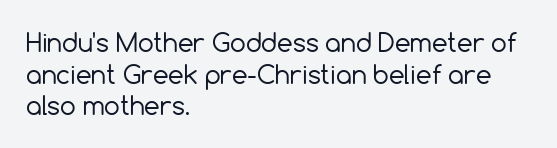
{"italic": "no", "bold": "no", "underline": "no", "align": "left", "line_spacing": "normal", "line_spacing_ratio": 1.27, "letter_spacing": "normal", "letter_spacing_em": 0.0, "glyph_px": 25}
